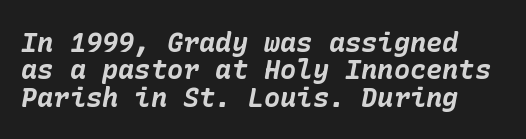
{"italic": "yes", "lean": "right", "slant_degrees": 10, "bold": "yes", "underline": "no", "line_spacing": "tight", "line_spacing_ratio": 1.01, "letter_spacing": "normal", "letter_spacing_em": 0.0, "glyph_px": 27}
